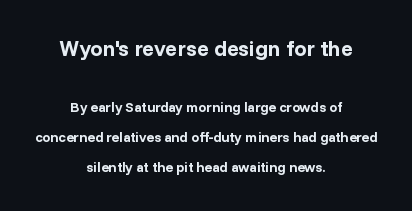
{"italic": "no", "bold": "yes", "underline": "no", "align": "center", "line_spacing": "loose", "line_spacing_ratio": 2.13, "letter_spacing": "normal", "letter_spacing_em": 0.0, "larger_block": "first", "size_ratio": 1.57, "glyph_px": 22}
